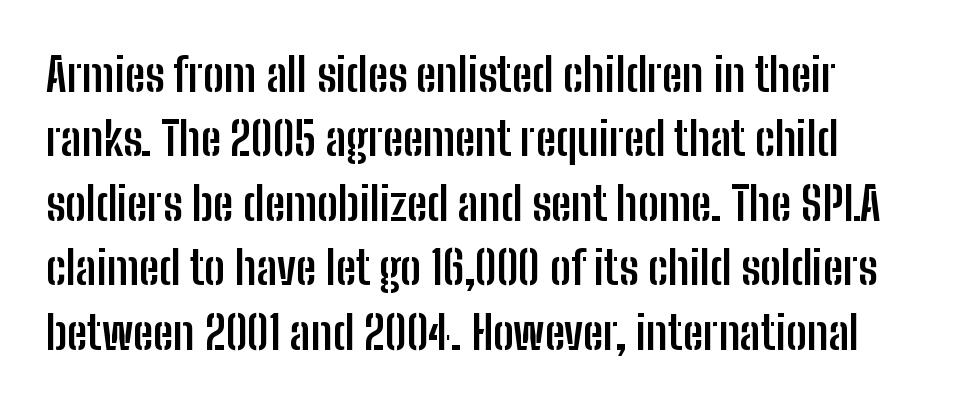
The image shows 46 px semibold, condensed sans-serif type, upright; set left-aligned, normal line spacing (1.4x), normal letter spacing, not underlined; low stroke contrast and a medium x-height.
